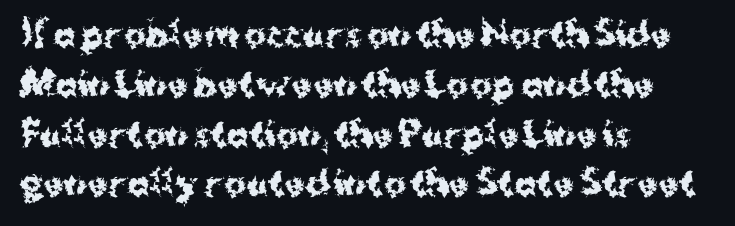
Q: Is the text bold? A: Yes.
Q: Is the text italic (slanted)? A: No, it is upright.
Q: Is the typeface a serif or a sans-serif typeface? A: Sans-serif.
Q: Is the text underlined? A: No.
Q: How is the paragraph aligned? A: Left-aligned.
Q: Is the spacing between letters normal or unusually wide? A: Normal.
Q: Is the spacing between lines tight, normal or loose? A: Normal.
Q: Width (condensed, normal, or wide)? A: Normal.
Q: Stroke contrast? A: Medium.
Q: x-height? A: Medium.
Q: Monospaced? A: No.
